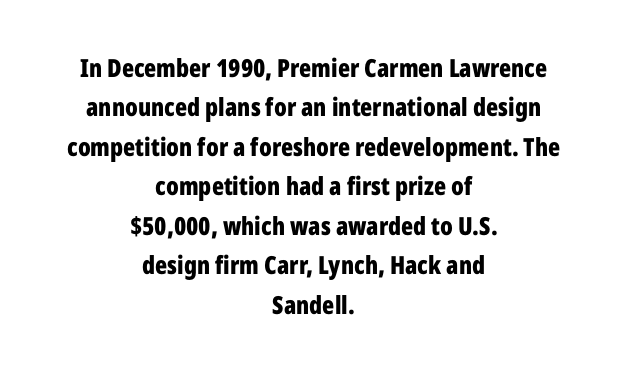
A typesetter would call this zero additional tracking. When letters stand straight like this, we call the style roman or upright. Strokes here are thick enough to call this a true bold. Underlining? Definitely not there. How would I describe the line gaps? Plain and ordinary.
